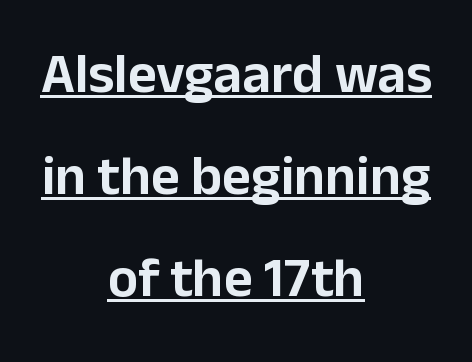
{"serif": "no", "italic": "no", "width": "normal", "stroke_contrast": "low", "x_height": "medium", "monospaced": "no", "underline": "yes", "align": "center", "line_spacing_ratio": 1.82, "letter_spacing": "normal", "letter_spacing_em": 0.0, "glyph_px": 56}
